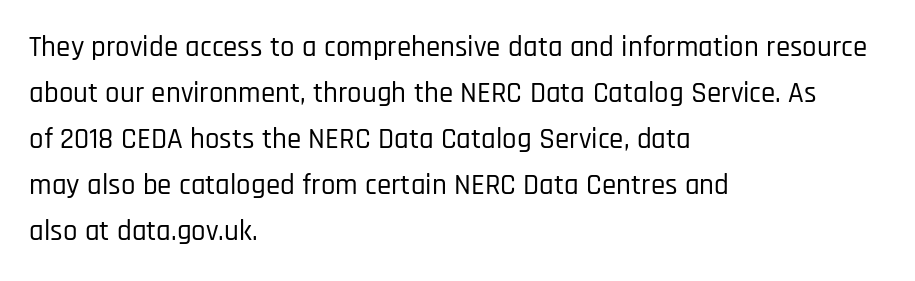
Visually the block forms a straight wall on the left and a jagged coastline on the right. When letters stand straight like this, we call the style roman or upright. Each letter keeps its own natural width here, so spacing adapts to shape. What's the leading like? Ordinary, nothing unusual. You could call the tracking neutral — neither tight nor loose.
